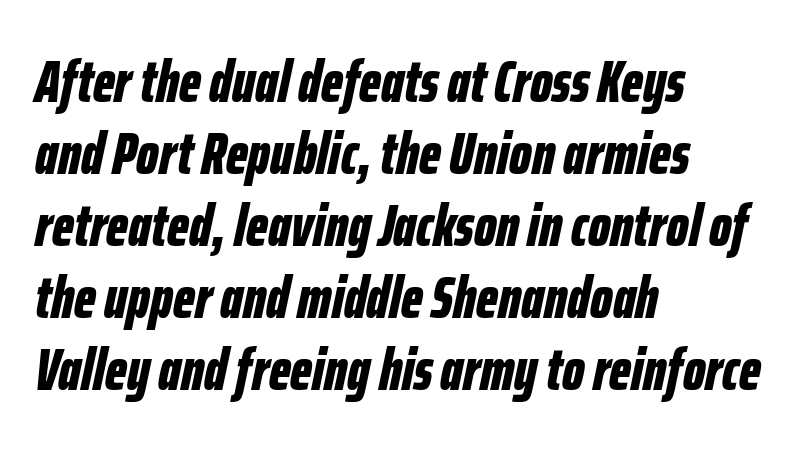
The image shows 59 px bold, condensed type, italic (leaning right); set left-aligned, line spacing 1.22x, normal letter spacing, not underlined; low stroke contrast and a medium x-height.
